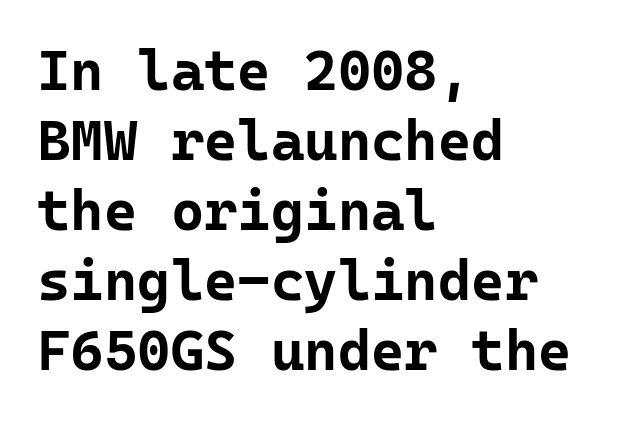
Q: Is the text bold? A: Yes.
Q: Is the text italic (slanted)? A: No, it is upright.
Q: Is the typeface a serif or a sans-serif typeface? A: Sans-serif.
Q: Is the text underlined? A: No.
Q: How is the paragraph aligned? A: Left-aligned.
Q: Is the spacing between letters normal or unusually wide? A: Normal.
Q: Width (condensed, normal, or wide)? A: Normal.
Q: Stroke contrast? A: Low.
Q: x-height? A: Medium.
Q: Monospaced? A: Yes.
